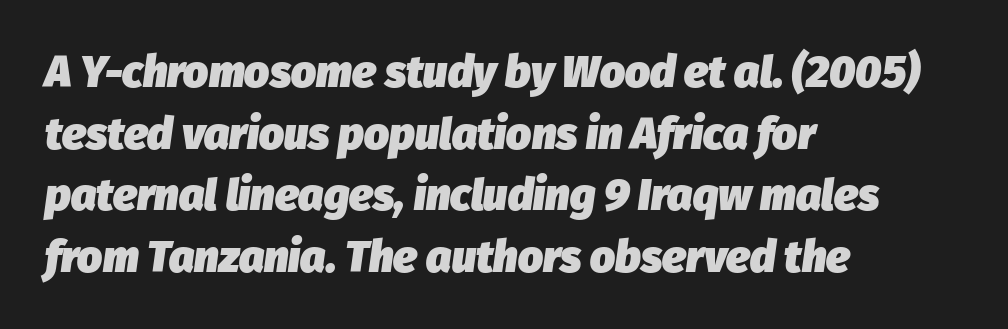
If you drew a line through each stem, it would be angled. Proportional: the letters do not fall into vertical columns. The line-height multiplier appears to be the usual default. Stroke thickness is high; the sample reads as a true bold. Has an underline been added? It has not. The lines are quadded left.
